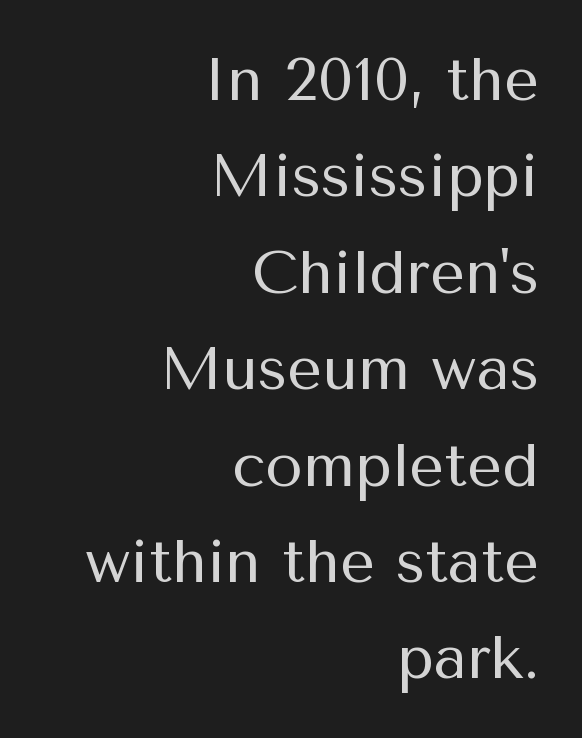
Q: Is the text bold? A: No.
Q: Is the text italic (slanted)? A: No, it is upright.
Q: Is the typeface a serif or a sans-serif typeface? A: Sans-serif.
Q: Is the text underlined? A: No.
Q: How is the paragraph aligned? A: Right-aligned.
Q: Is the spacing between letters normal or unusually wide? A: Normal.
Q: Is the spacing between lines tight, normal or loose? A: Normal.
Q: Width (condensed, normal, or wide)? A: Normal.
Q: Stroke contrast? A: Medium.
Q: x-height? A: Medium.
Q: Monospaced? A: No.
